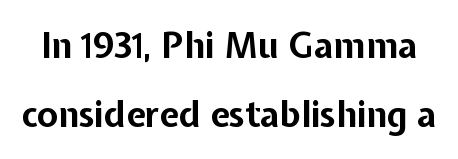
Q: Is the text bold? A: Yes.
Q: Is the text italic (slanted)? A: No, it is upright.
Q: Is the typeface a serif or a sans-serif typeface? A: Sans-serif.
Q: Is the text underlined? A: No.
Q: Is the spacing between letters normal or unusually wide? A: Normal.
Q: Is the spacing between lines tight, normal or loose? A: Loose.
Q: Width (condensed, normal, or wide)? A: Normal.
Q: Stroke contrast? A: Low.
Q: x-height? A: Medium.
Q: Monospaced? A: No.
